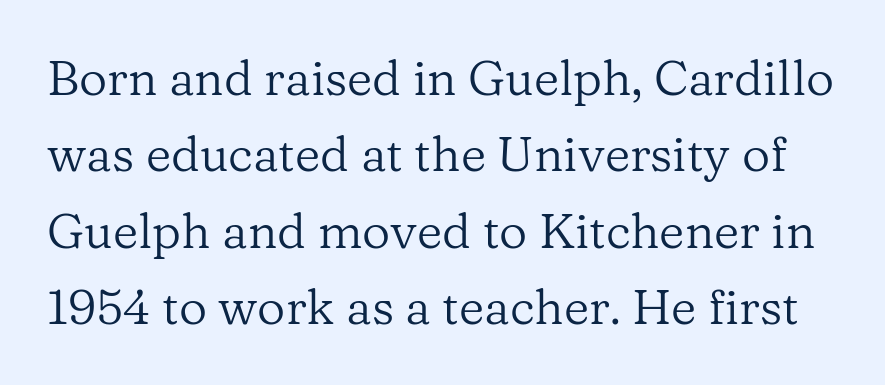
Q: Is the text bold? A: No.
Q: Is the text italic (slanted)? A: No, it is upright.
Q: Is the typeface a serif or a sans-serif typeface? A: Serif.
Q: Is the text underlined? A: No.
Q: Is the spacing between letters normal or unusually wide? A: Normal.
Q: Is the spacing between lines tight, normal or loose? A: Normal.
Q: Width (condensed, normal, or wide)? A: Normal.
Q: Stroke contrast? A: Low.
Q: x-height? A: Medium.
Q: Monospaced? A: No.
